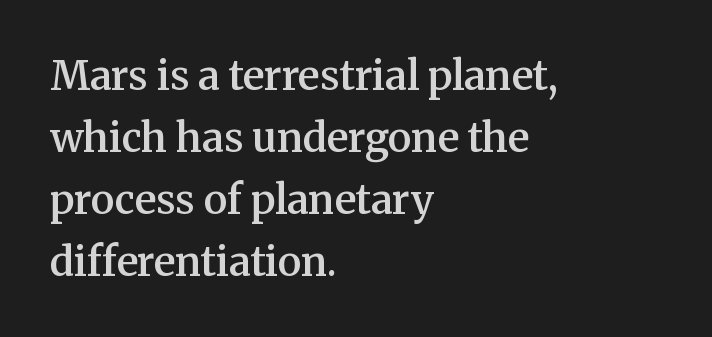
{"serif": "yes", "italic": "no", "bold": "semi", "weight": "semibold", "width": "normal", "stroke_contrast": "medium", "x_height": "medium", "monospaced": "no", "underline": "no", "align": "left", "line_spacing": "normal", "line_spacing_ratio": 1.55, "letter_spacing": "normal", "letter_spacing_em": 0.0, "glyph_px": 40}
